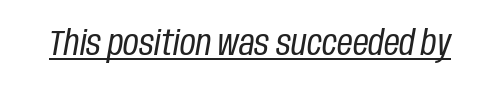
The image shows 34 px regular-weight, condensed type, italic (leaning right); set normal letter spacing, underlined; low stroke contrast and a large x-height.
